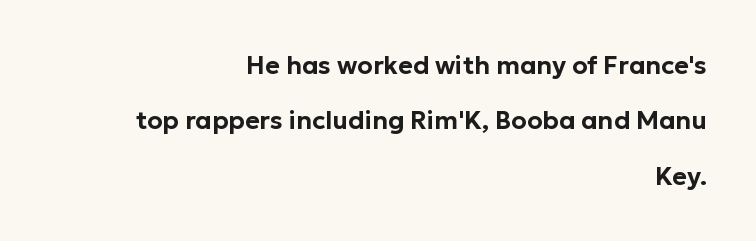
Quick note: underline off. Posture: straight, roman, zero tilt. The compositor pushed each line to the right boundary. The line texture is even and compact thanks to regular tracking. A great deal of white space separates one row of letters from the next.
